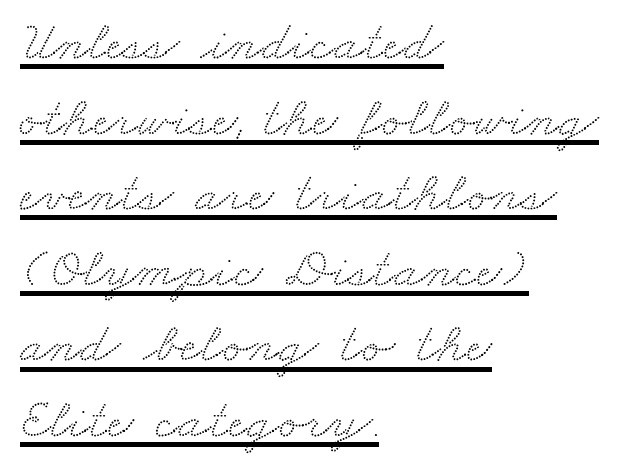
Q: Is the typeface a serif or a sans-serif typeface? A: Serif.
Q: Is the text underlined? A: Yes.
Q: How is the paragraph aligned? A: Left-aligned.
Q: Is the spacing between letters normal or unusually wide? A: Normal.
Q: Is the spacing between lines tight, normal or loose? A: Normal.
Q: Width (condensed, normal, or wide)? A: Wide.
Q: Stroke contrast? A: Medium.
Q: x-height? A: Small.
Q: Monospaced? A: No.
